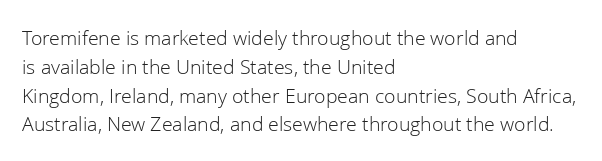
The image shows 21 px text type, upright; set left-aligned, normal line spacing (1.37x), normal letter spacing, not underlined.
